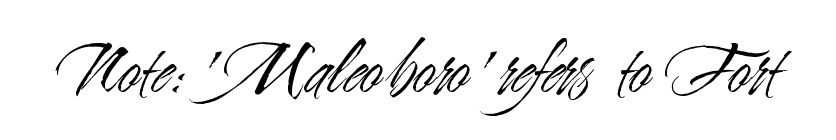
{"serif": "no", "bold": "no", "weight": "light", "width": "condensed", "stroke_contrast": "medium", "x_height": "small", "monospaced": "no", "underline": "no", "letter_spacing": "normal", "letter_spacing_em": 0.0, "glyph_px": 78}
